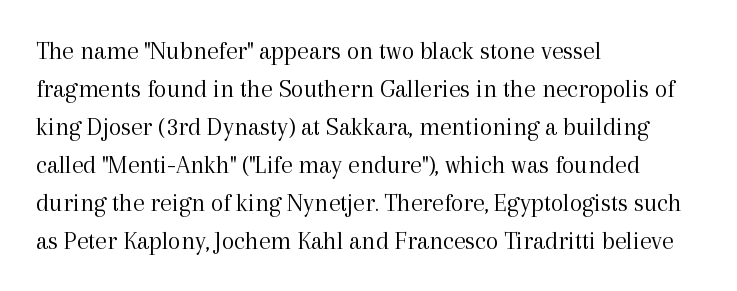
Q: Is the text bold? A: No.
Q: Is the text italic (slanted)? A: No, it is upright.
Q: Is the text underlined? A: No.
Q: How is the paragraph aligned? A: Left-aligned.
Q: Is the spacing between letters normal or unusually wide? A: Normal.
Q: Is the spacing between lines tight, normal or loose? A: Normal.
